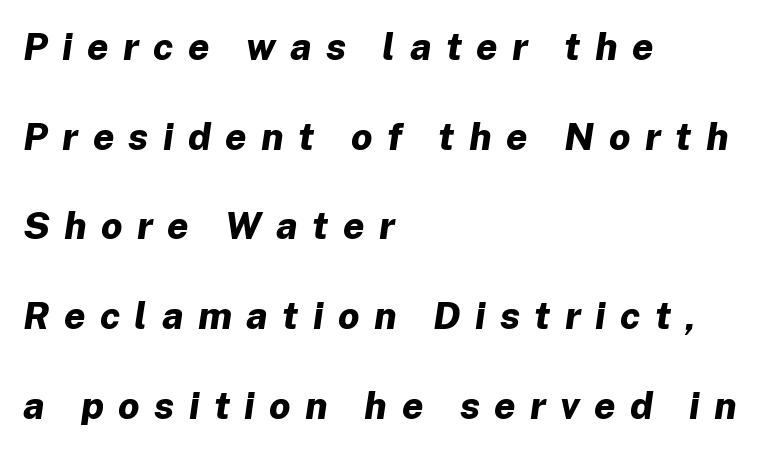
{"italic": "yes", "lean": "right", "slant_degrees": 8, "bold": "yes", "weight": "bold", "width": "normal", "stroke_contrast": "low", "x_height": "medium", "monospaced": "no", "underline": "no", "align": "left", "line_spacing": "loose", "line_spacing_ratio": 2.36, "letter_spacing": "wide", "letter_spacing_em": 0.38, "glyph_px": 38}
